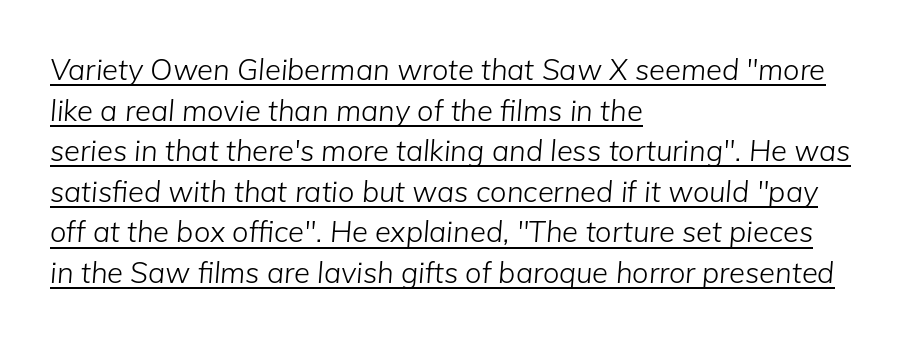
Would a proofreader flag this as italicized? Yes. Heaviness? Minimal to ordinary, like unemphasized prose. This block has exactly the height ordinary leading produces. This sample uses plain, unmodified letter spacing. Think of a printed novel: that variable character pitch is what you see here. A student would call this left alignment; a typographer would say flush left, rag right.
